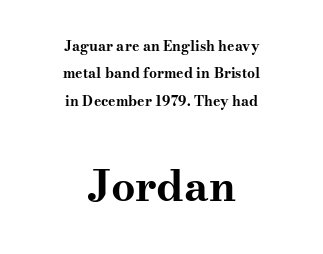
{"serif": "yes", "italic": "no", "bold": "yes", "weight": "bold", "width": "wide", "stroke_contrast": "medium", "x_height": "small", "monospaced": "no", "underline": "no", "align": "center", "line_spacing": "loose", "line_spacing_ratio": 1.96, "letter_spacing": "normal", "letter_spacing_em": 0.0, "larger_block": "second", "size_ratio": 3.07, "glyph_px": 43}
